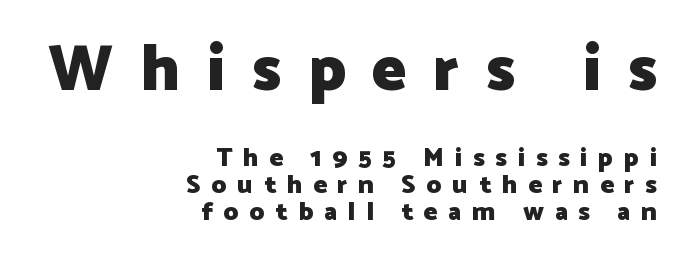
{"serif": "no", "italic": "no", "bold": "yes", "weight": "heavy", "width": "normal", "stroke_contrast": "low", "x_height": "medium", "monospaced": "no", "underline": "no", "align": "right", "line_spacing": "tight", "line_spacing_ratio": 1.03, "letter_spacing": "wide", "letter_spacing_em": 0.41, "larger_block": "first", "size_ratio": 2.5, "glyph_px": 65}
